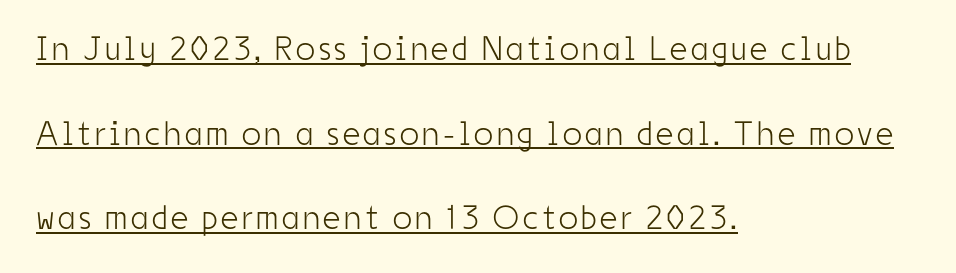
Glance below the letters and you will spot a drawn line. Nothing sits at the stroke ends, so this counts as sans-serif. The face used here is proportionally spaced, like ordinary book or web type. The ragged edge is on the right, which tells us the setting is flush left.
